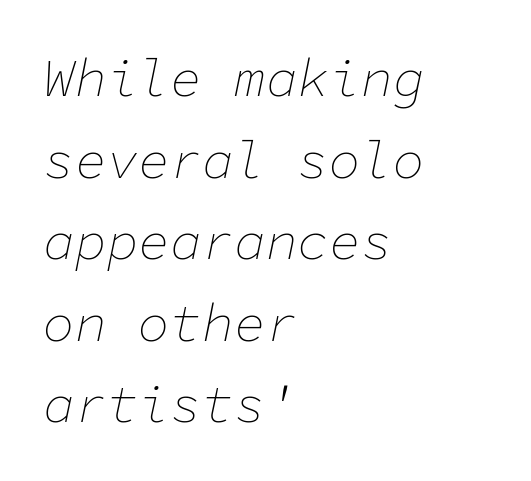
Each letter, wide or thin by design, is forced into the same width here. Nobody touched the tracking dial on this one. The lines in this sample share a left origin and differ only in where they stop. Would a proofreader flag this as italicized? Yes. Vertical spacing — default.
